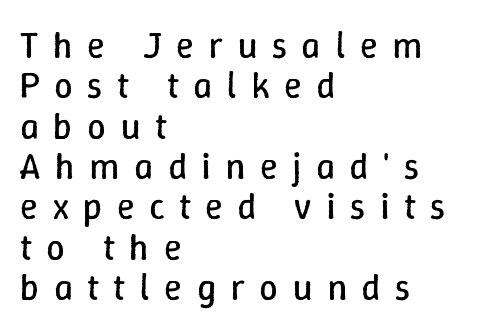
The image shows 37 px regular-weight type, upright; set left-aligned, tight line spacing (1.09x), unusually wide letter spacing (+0.39 em), not underlined; low stroke contrast and a medium x-height.
